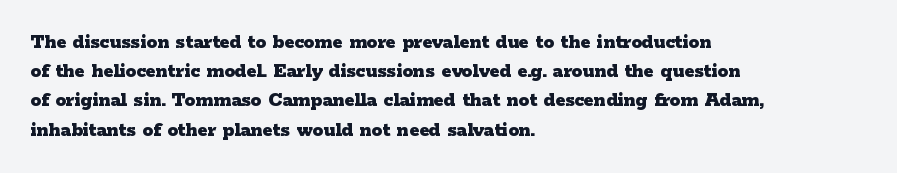
{"italic": "no", "bold": "yes", "underline": "no", "align": "left", "line_spacing": "normal", "line_spacing_ratio": 1.39, "letter_spacing": "normal", "letter_spacing_em": 0.0, "glyph_px": 21}
